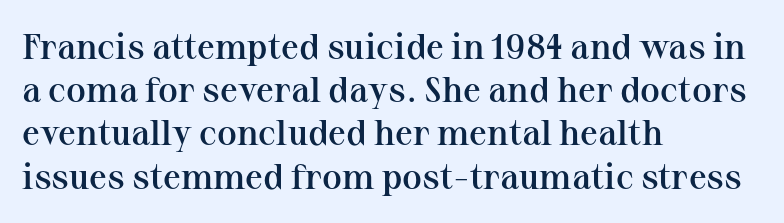
The image shows 36 px semibold serif type, upright; set left-aligned, line spacing 1.2x, normal letter spacing, not underlined; medium stroke contrast and a medium x-height.
